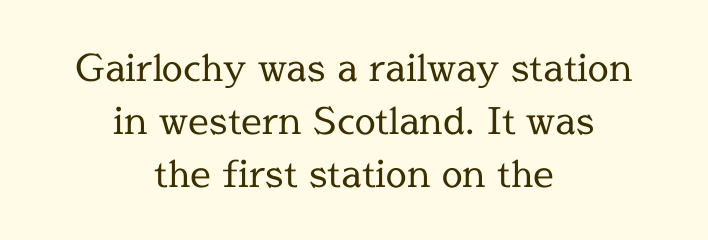
The image shows 37 px regular-weight serif type, upright; set centered, normal line spacing (1.43x), normal letter spacing, not underlined; a medium x-height.
